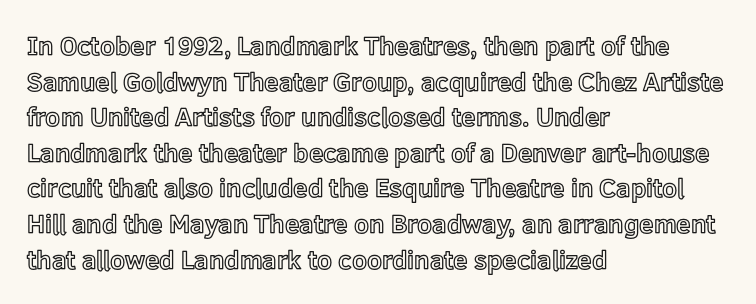
Compared with a centered layout, this one pins lines to the left instead. These lines were composed using upright roman letters. The type is set solid horizontally, with unmodified tracking. Vertical spacing — default. A bare baseline throughout the passage.
